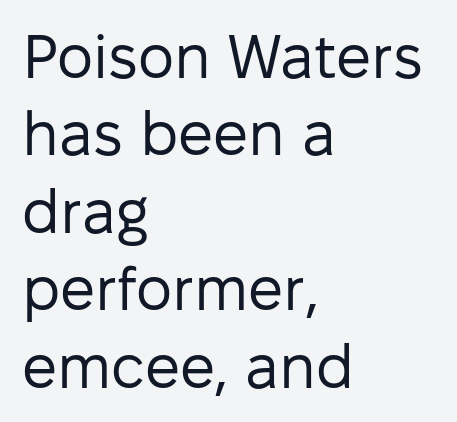
Characters remain perfectly vertical along every line. No word sits above an underline. You could not count columns in this text — the font is proportionally spaced. Unlike a traditional serif, this face leaves its strokes unadorned. Tracking here is standard; glyphs follow each other at the usual distance. These lines sit exactly where default settings would place them.
